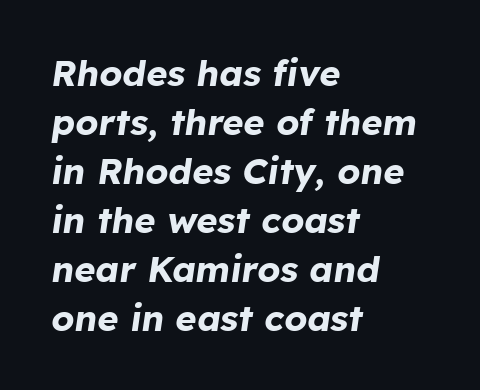
The image shows 36 px bold type, italic (leaning right); set left-aligned, normal line spacing (1.36x), normal letter spacing, not underlined; low stroke contrast and a medium x-height.
